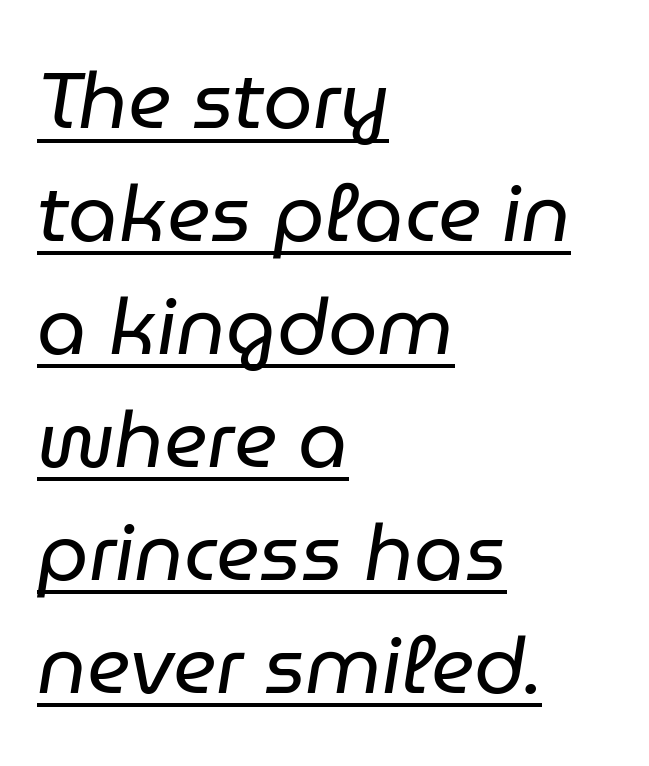
{"italic": "yes", "lean": "right", "slant_degrees": 9, "bold": "no", "weight": "regular", "width": "normal", "stroke_contrast": "low", "x_height": "medium", "monospaced": "no", "underline": "yes", "align": "left", "line_spacing": "normal", "line_spacing_ratio": 1.43, "letter_spacing": "normal", "letter_spacing_em": 0.0, "glyph_px": 79}
